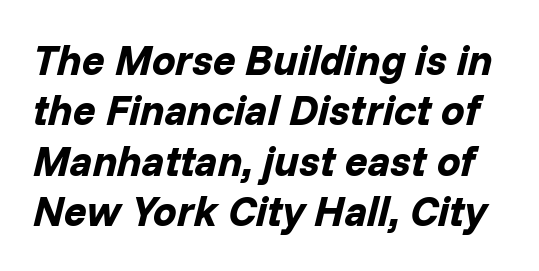
{"italic": "yes", "lean": "right", "slant_degrees": 14, "bold": "yes", "weight": "bold", "width": "normal", "stroke_contrast": "low", "x_height": "medium", "monospaced": "no", "underline": "no", "line_spacing_ratio": 1.2, "letter_spacing": "normal", "letter_spacing_em": 0.0, "glyph_px": 42}
